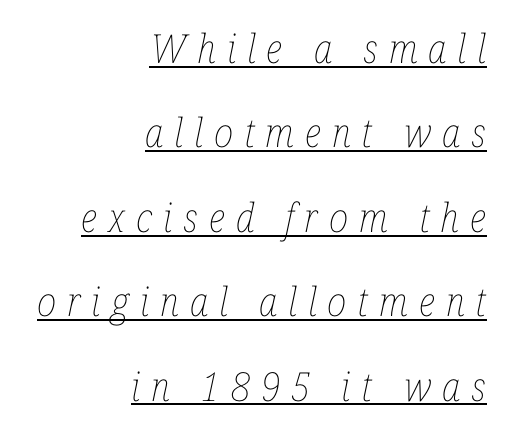
Q: Is the text bold? A: No.
Q: Is the text italic (slanted)? A: Yes, it leans right by about 12 degrees.
Q: Is the text underlined? A: Yes.
Q: How is the paragraph aligned? A: Right-aligned.
Q: Is the spacing between letters normal or unusually wide? A: Unusually wide.
Q: Is the spacing between lines tight, normal or loose? A: Loose.
Q: Width (condensed, normal, or wide)? A: Condensed.
Q: Stroke contrast? A: Low.
Q: x-height? A: Medium.
Q: Monospaced? A: No.
